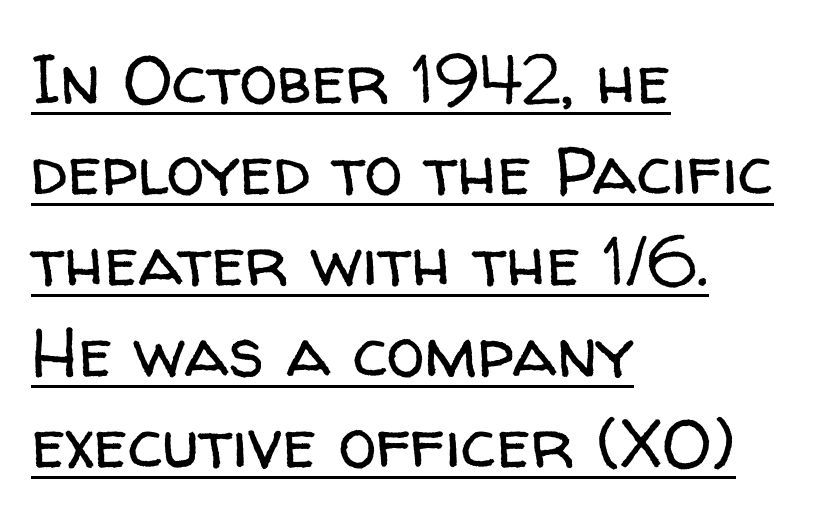
Underline: present. Letterform terminals end flat and unadorned throughout the passage. Upright lettering throughout. Stems here are at most as thick as an everyday book face. No extra tracking has been applied to these lines.
